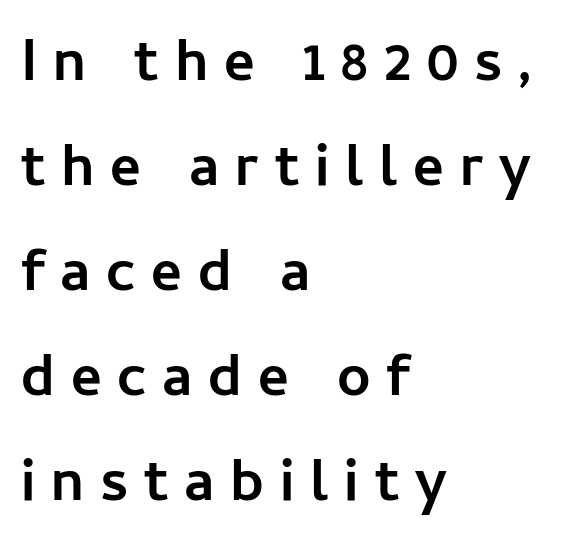
{"serif": "no", "italic": "no", "bold": "yes", "weight": "semibold", "width": "normal", "stroke_contrast": "low", "x_height": "medium", "monospaced": "no", "underline": "no", "align": "left", "line_spacing_ratio": 1.78, "letter_spacing": "wide", "letter_spacing_em": 0.27, "glyph_px": 59}
